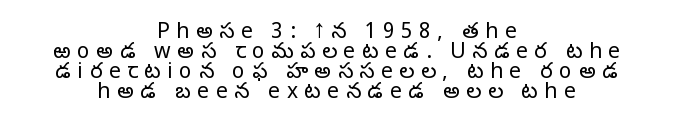
Q: Is the text bold? A: No.
Q: Is the text italic (slanted)? A: No, it is upright.
Q: Is the text underlined? A: No.
Q: How is the paragraph aligned? A: Centered.
Q: Is the spacing between letters normal or unusually wide? A: Unusually wide.
Q: Is the spacing between lines tight, normal or loose? A: Tight.
